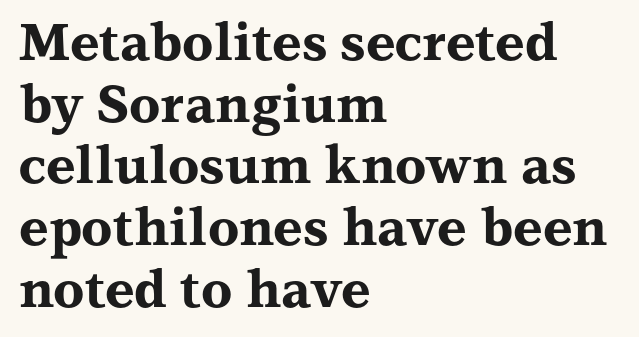
The image shows 51 px bold, wide serif type, upright; set left-aligned, line spacing 1.21x, normal letter spacing, not underlined; medium stroke contrast and a medium x-height.
